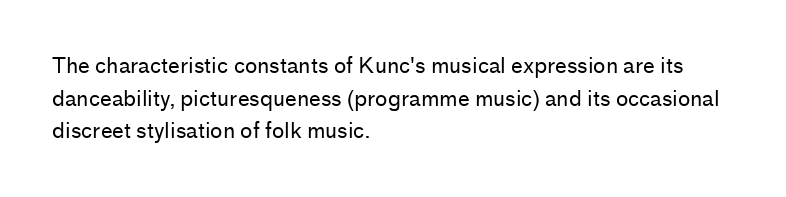
{"italic": "no", "bold": "no", "underline": "no", "align": "left", "line_spacing": "normal", "line_spacing_ratio": 1.55, "letter_spacing": "normal", "letter_spacing_em": 0.0, "glyph_px": 21}
